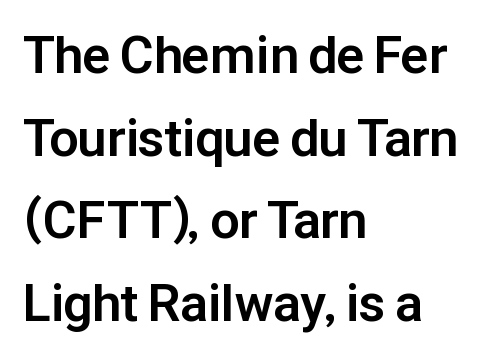
Summary of weight: heavy, a full bold. Line beginnings align vertically; line endings do not. The passage shown is not underscored anywhere. These lines are composed in type without serifs.
